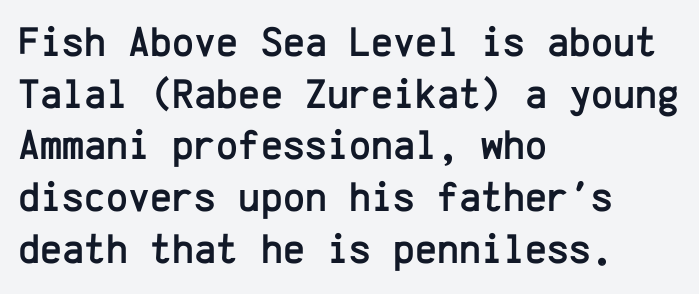
Q: Is the text italic (slanted)? A: No, it is upright.
Q: Is the typeface a serif or a sans-serif typeface? A: Sans-serif.
Q: Is the text underlined? A: No.
Q: How is the paragraph aligned? A: Left-aligned.
Q: Is the spacing between letters normal or unusually wide? A: Normal.
Q: Width (condensed, normal, or wide)? A: Normal.
Q: Stroke contrast? A: Low.
Q: x-height? A: Medium.
Q: Monospaced? A: Yes.
